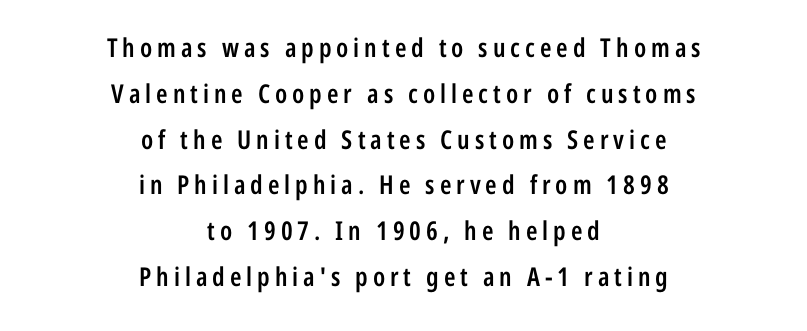
Q: Is the text bold? A: Semi-bold.
Q: Is the text italic (slanted)? A: No, it is upright.
Q: Is the text underlined? A: No.
Q: How is the paragraph aligned? A: Centered.
